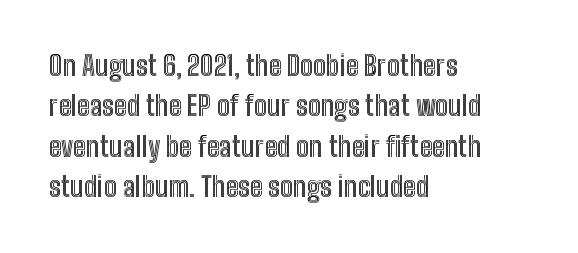
Q: Is the text italic (slanted)? A: No, it is upright.
Q: Is the text underlined? A: No.
Q: How is the paragraph aligned? A: Left-aligned.
Q: Is the spacing between letters normal or unusually wide? A: Normal.
Q: Is the spacing between lines tight, normal or loose? A: Normal.
